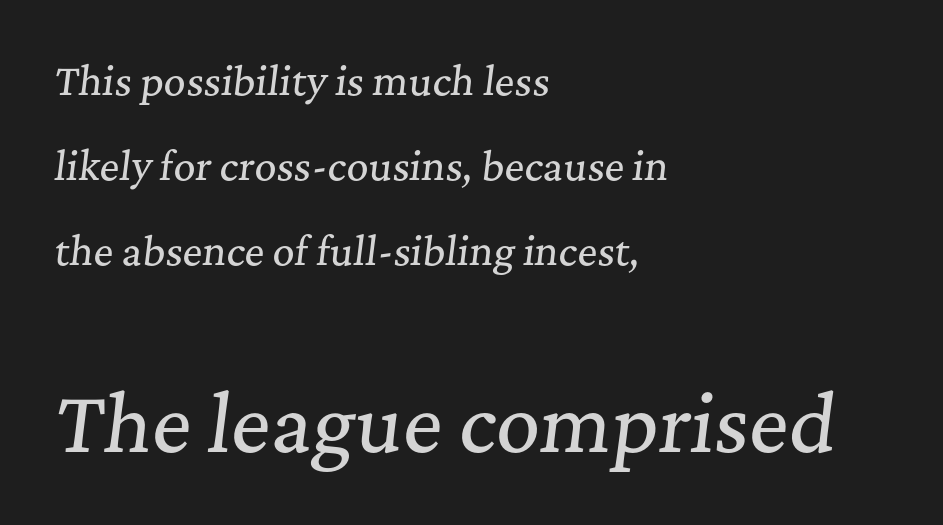
The compositor pushed each line to the left boundary. Is this a sans? No — the strokes have serifs. You could not count columns in this text — the font is proportionally spaced. The tracking reads as untouched default to a designer's eye.
